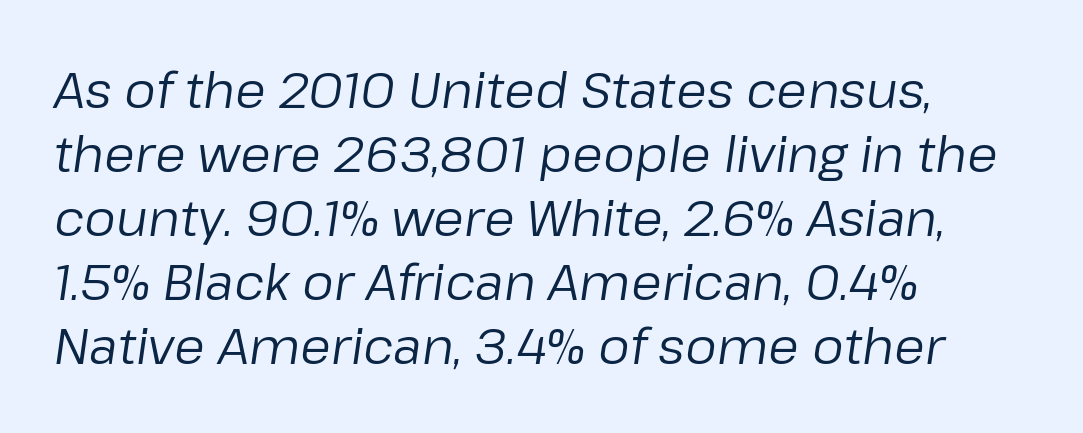
The image shows 50 px regular-weight type, italic (leaning right); set left-aligned, normal line spacing (1.28x), normal letter spacing, not underlined; low stroke contrast and a medium x-height.
